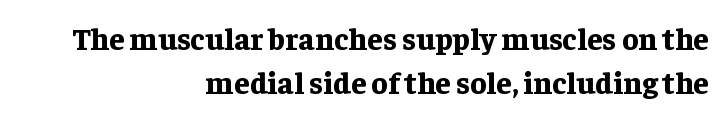
Pretty heavy lettering here — definitely bold. A typesetter would label this face a serif. Check the space under the baseline: it is left empty. Leading: standard. Notice how the passage keeps a crisp vertical edge on the right only.
